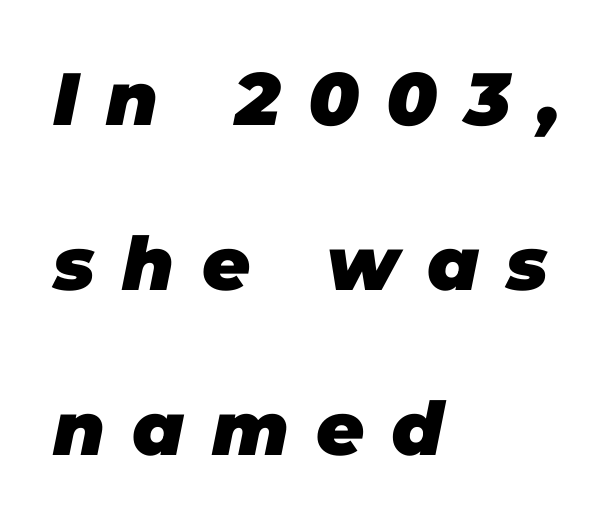
{"italic": "yes", "lean": "right", "slant_degrees": 11, "bold": "yes", "weight": "heavy", "width": "normal", "stroke_contrast": "low", "x_height": "large", "monospaced": "no", "underline": "no", "align": "left", "line_spacing": "loose", "line_spacing_ratio": 2.23, "letter_spacing": "wide", "letter_spacing_em": 0.37, "glyph_px": 74}
